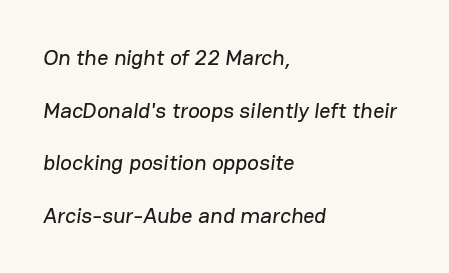
The image shows 22 px text type; set left-aligned, loose line spacing (2.39x), normal letter spacing, not underlined.
